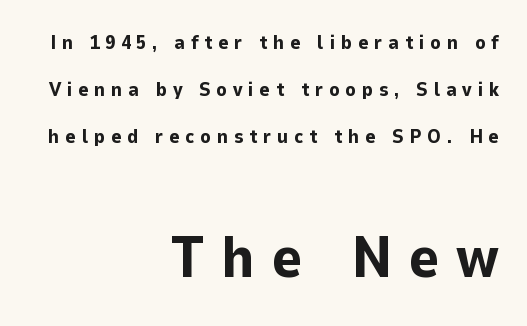
Does the bottom block carry the larger type? Yes, it does. Type without underlining. The horizontal fit of the characters is loose and conspicuously gappy. Set as a true bold cut, around the 700 mark. This is the regular roman posture of the typeface. Is this a fixed-width face? No — the glyphs have proportional, varying widths.
